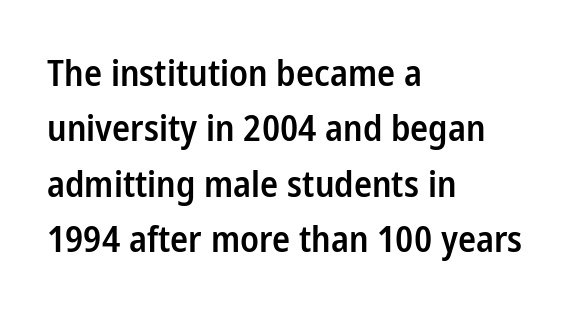
Q: Is the text bold? A: Semi-bold.
Q: Is the text italic (slanted)? A: No, it is upright.
Q: Is the typeface a serif or a sans-serif typeface? A: Sans-serif.
Q: Is the text underlined? A: No.
Q: How is the paragraph aligned? A: Left-aligned.
Q: Is the spacing between letters normal or unusually wide? A: Normal.
Q: Is the spacing between lines tight, normal or loose? A: Normal.
Q: Width (condensed, normal, or wide)? A: Condensed.
Q: Stroke contrast? A: Low.
Q: x-height? A: Medium.
Q: Monospaced? A: No.
